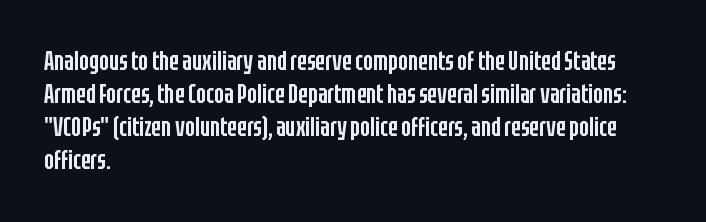
Q: Is the text bold? A: Semi-bold.
Q: Is the text italic (slanted)? A: No, it is upright.
Q: Is the text underlined? A: No.
Q: How is the paragraph aligned? A: Left-aligned.
Q: Is the spacing between letters normal or unusually wide? A: Normal.
Q: Is the spacing between lines tight, normal or loose? A: Normal.
